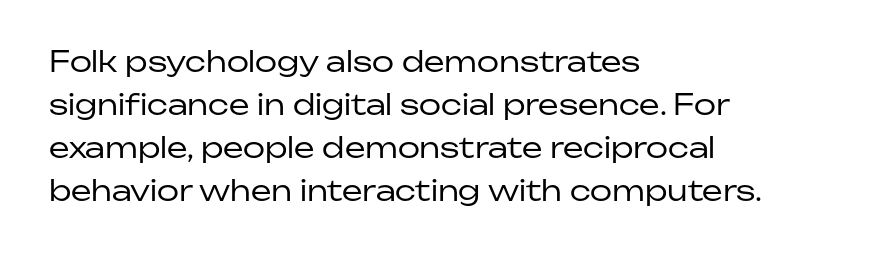
The image shows 29 px regular-weight sans-serif type, upright; set left-aligned, normal line spacing (1.48x), normal letter spacing, not underlined; low stroke contrast and a medium x-height.
